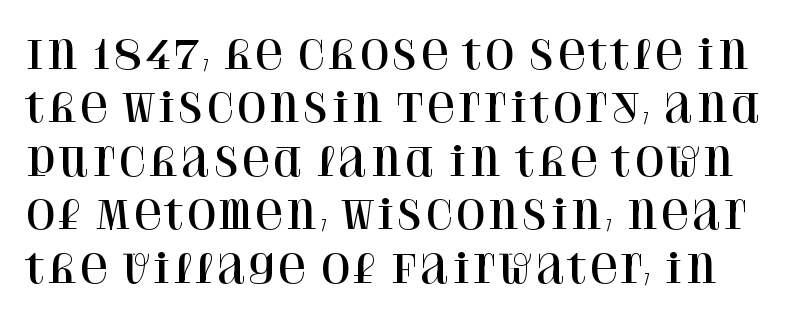
Beneath every word, the page is bare. Vertical strokes here are truly vertical. Leading matches the norm, producing a regular column. Students, note that the glyphs here touch the page at normal intervals. The glyphs in this specimen are seriffed.
